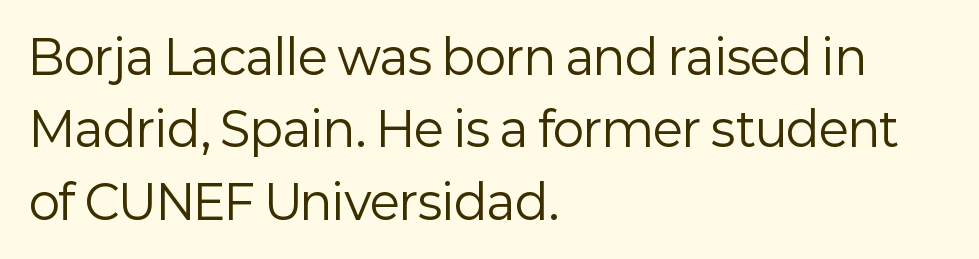
{"serif": "no", "italic": "no", "bold": "no", "weight": "regular", "width": "normal", "stroke_contrast": "low", "x_height": "medium", "monospaced": "no", "underline": "no", "align": "left", "line_spacing": "normal", "line_spacing_ratio": 1.54, "letter_spacing": "normal", "letter_spacing_em": 0.0, "glyph_px": 47}
